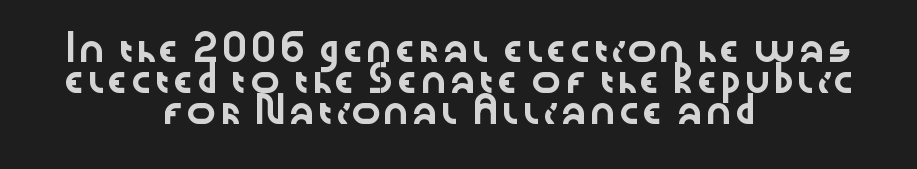
The image shows 25 px text type, upright; set centered, normal line spacing (1.25x), normal letter spacing, not underlined.
